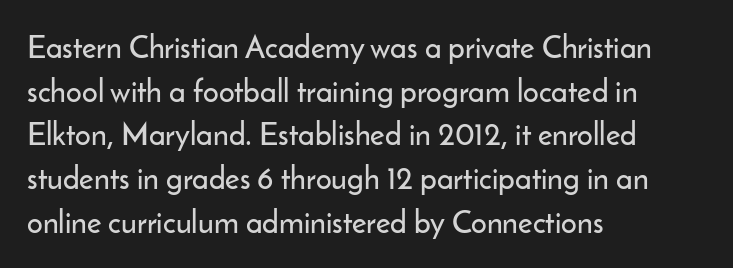
The passage shown is typed in a proportional face where columns would drift. The designer left line spacing at the default. Layout note: lines flush left. The characters display no serif detailing; their extremities are plain.
